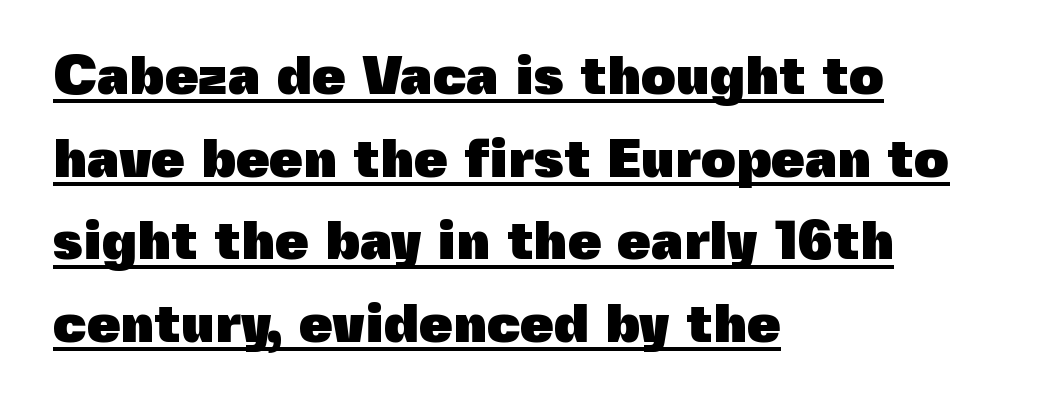
{"serif": "no", "italic": "no", "bold": "yes", "weight": "heavy", "width": "normal", "x_height": "medium", "monospaced": "no", "underline": "yes", "align": "left", "line_spacing": "normal", "line_spacing_ratio": 1.53, "letter_spacing": "normal", "letter_spacing_em": 0.0, "glyph_px": 54}
